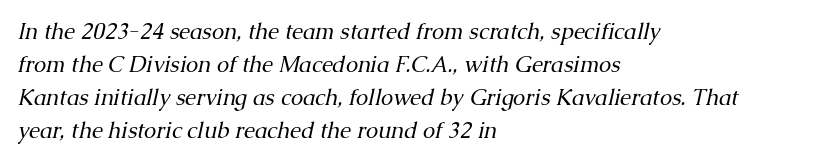
Q: Is the text bold? A: No.
Q: Is the text italic (slanted)? A: Yes, it leans right by about 13 degrees.
Q: Is the text underlined? A: No.
Q: How is the paragraph aligned? A: Left-aligned.
Q: Is the spacing between letters normal or unusually wide? A: Normal.
Q: Is the spacing between lines tight, normal or loose? A: Normal.
